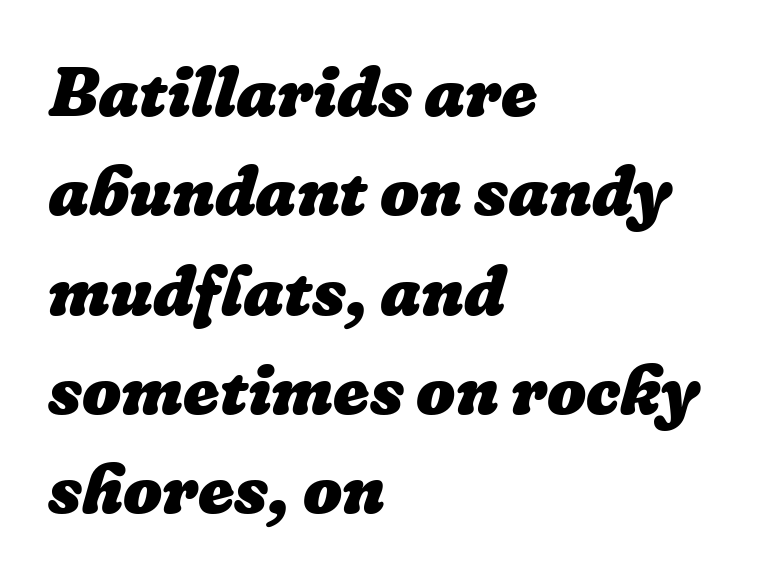
The image shows 69 px heavy type; set left-aligned, normal line spacing (1.44x), normal letter spacing, not underlined; low stroke contrast and a medium x-height.
